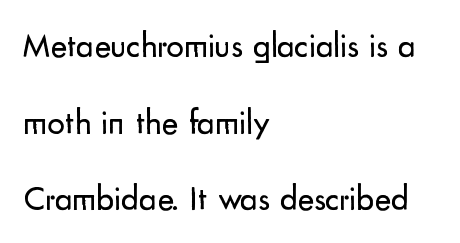
Compared with a centered layout, this one pins lines to the left instead. Type style note: lacks serifs. Compared with typical paragraphs, the rows here are farther apart. The gaps between neighbouring characters are ordinary and unremarkable.
